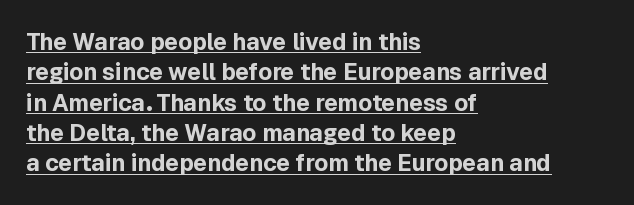
This sample carries an underscore along the baseline area. How are the letters spaced? Ordinarily, with no added tracking. The letters are bold, with thick, heavy strokes. Quick note: interline space is typical. Compared with a centered layout, this one pins lines to the left instead.
